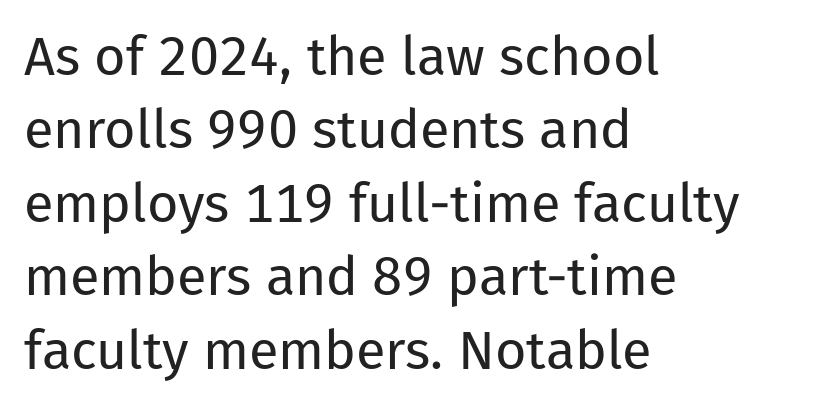
Rendered with straight, roman letterforms. Is there much room between lines? A standard amount, neither cramped nor airy. All the whitespace from short lines collects on the right. Type style note: lacks serifs.
